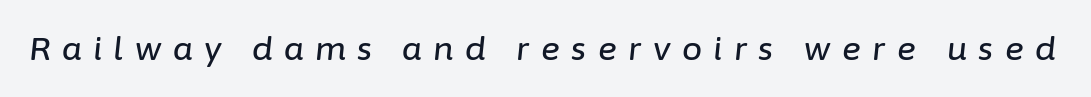
The image shows 32 px text type, italic (leaning right); set unusually wide letter spacing (+0.36 em), not underlined; low stroke contrast and a medium x-height.
